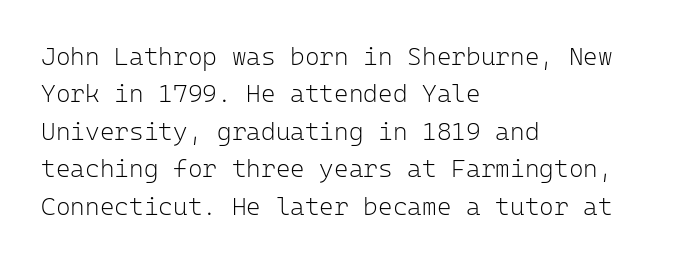
The image shows 25 px text type, upright; set left-aligned, normal line spacing (1.5x), normal letter spacing, not underlined.
